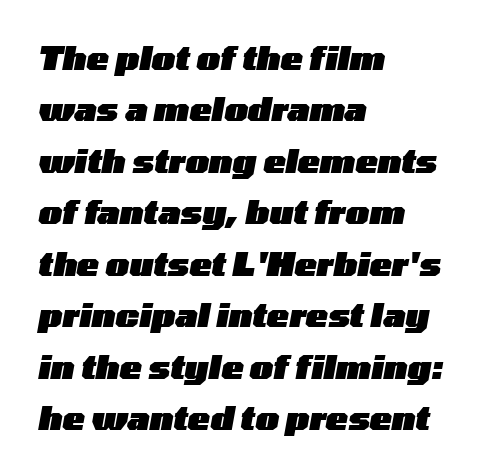
Q: Is the text bold? A: Yes.
Q: Is the text italic (slanted)? A: Yes, it leans right by about 10 degrees.
Q: Is the text underlined? A: No.
Q: How is the paragraph aligned? A: Left-aligned.
Q: Is the spacing between letters normal or unusually wide? A: Normal.
Q: Is the spacing between lines tight, normal or loose? A: Normal.
Q: Width (condensed, normal, or wide)? A: Wide.
Q: Stroke contrast? A: Low.
Q: x-height? A: Medium.
Q: Monospaced? A: No.
